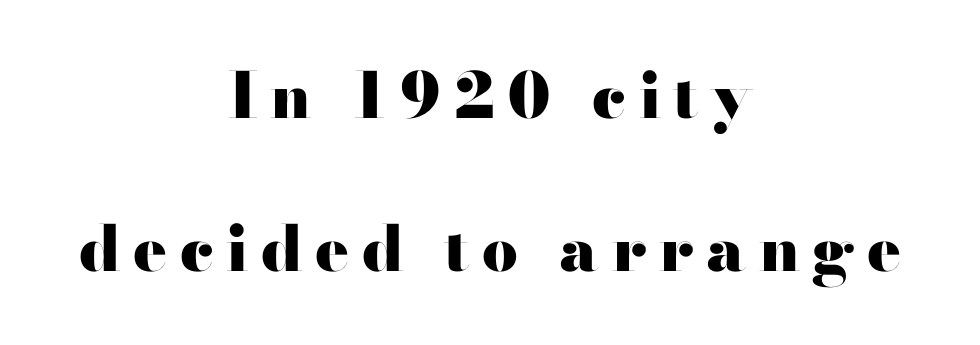
Q: Is the text bold? A: Yes.
Q: Is the text italic (slanted)? A: No, it is upright.
Q: Is the typeface a serif or a sans-serif typeface? A: Sans-serif.
Q: Is the text underlined? A: No.
Q: How is the paragraph aligned? A: Centered.
Q: Is the spacing between letters normal or unusually wide? A: Unusually wide.
Q: Is the spacing between lines tight, normal or loose? A: Loose.
Q: Width (condensed, normal, or wide)? A: Wide.
Q: Stroke contrast? A: High.
Q: x-height? A: Small.
Q: Monospaced? A: No.
